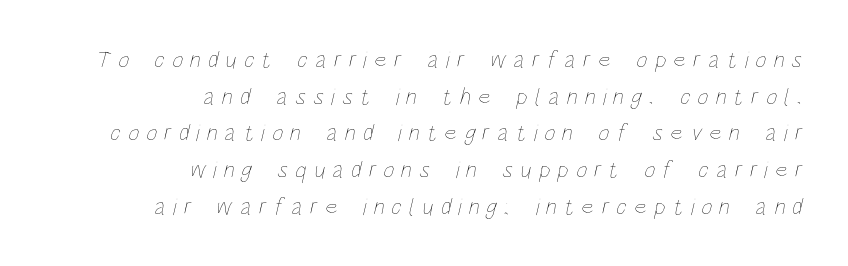
The image shows 24 px text type; set right-aligned, normal line spacing (1.53x), unusually wide letter spacing (+0.31 em), not underlined.
